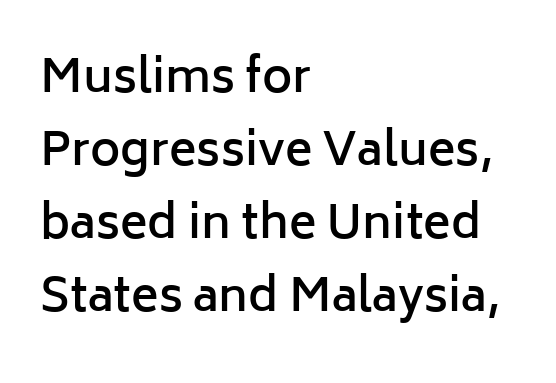
Q: Is the text bold? A: Semi-bold.
Q: Is the text italic (slanted)? A: No, it is upright.
Q: Is the typeface a serif or a sans-serif typeface? A: Sans-serif.
Q: Is the text underlined? A: No.
Q: How is the paragraph aligned? A: Left-aligned.
Q: Is the spacing between letters normal or unusually wide? A: Normal.
Q: Is the spacing between lines tight, normal or loose? A: Normal.
Q: Width (condensed, normal, or wide)? A: Normal.
Q: Stroke contrast? A: Low.
Q: x-height? A: Medium.
Q: Monospaced? A: No.
